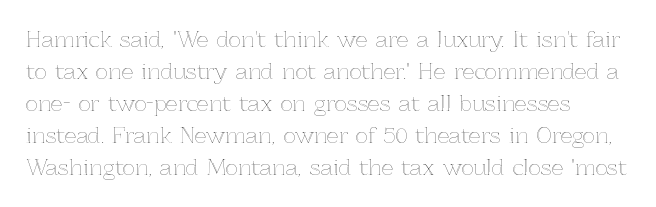
The image shows 21 px text type, upright; set normal line spacing (1.52x), normal letter spacing, not underlined.
